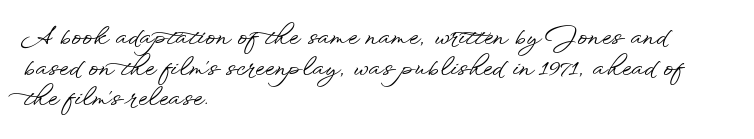
These lines stack with their left ends in a neat column. This sample uses plain, unmodified letter spacing. Rows of type keep a routine distance in the vertical direction. The glyphs are unaccompanied by any horizontal stroke below them.
